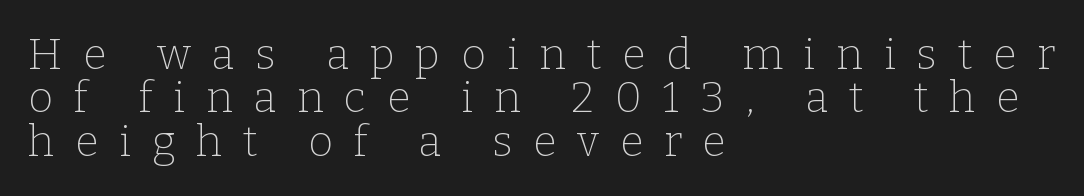
The rendering inserts visible extra space after every character. On a weight scale, this lands at 450 or below. Caption: multi-line text, flush left, ragged right. Regarding serifs, this sample has them.
